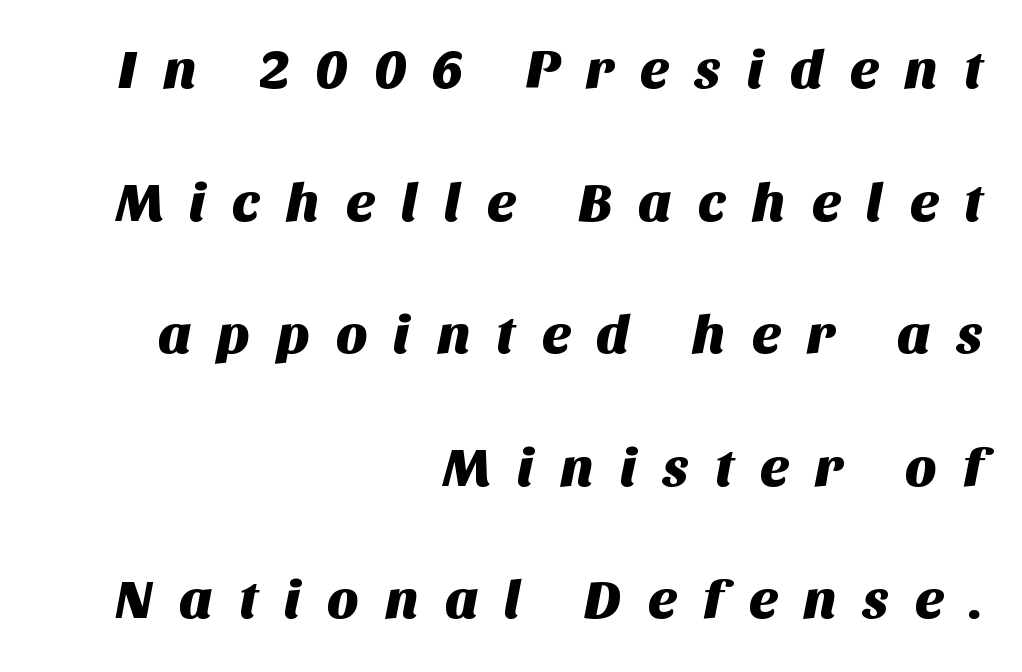
{"serif": "no", "width": "normal", "stroke_contrast": "medium", "x_height": "large", "monospaced": "no", "underline": "no", "align": "right", "line_spacing": "loose", "line_spacing_ratio": 2.41, "letter_spacing": "wide", "letter_spacing_em": 0.46, "glyph_px": 55}
